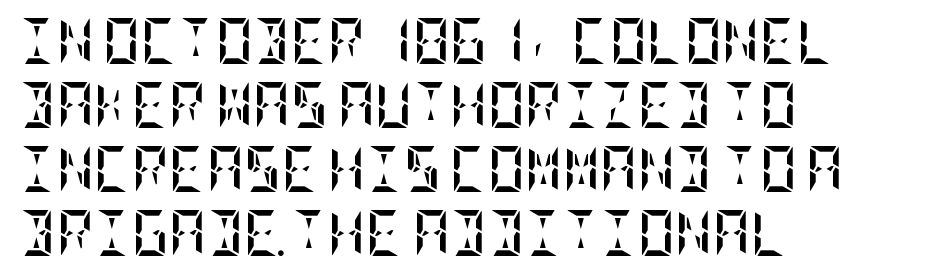
Q: Is the text bold? A: Yes.
Q: Is the text italic (slanted)? A: No, it is upright.
Q: Is the text underlined? A: No.
Q: How is the paragraph aligned? A: Left-aligned.
Q: Is the spacing between letters normal or unusually wide? A: Normal.
Q: Is the spacing between lines tight, normal or loose? A: Normal.
Q: Width (condensed, normal, or wide)? A: Condensed.
Q: Stroke contrast? A: Low.
Q: x-height? A: Large.
